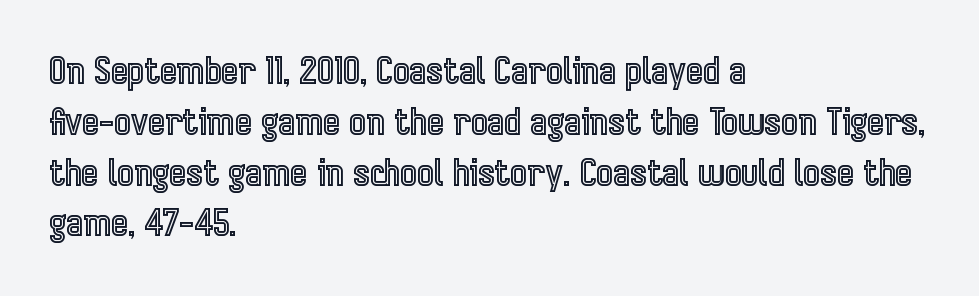
Q: Is the text italic (slanted)? A: No, it is upright.
Q: Is the text underlined? A: No.
Q: How is the paragraph aligned? A: Left-aligned.
Q: Is the spacing between letters normal or unusually wide? A: Normal.
Q: Is the spacing between lines tight, normal or loose? A: Normal.
Q: Width (condensed, normal, or wide)? A: Condensed.
Q: x-height? A: Medium.
Q: Monospaced? A: No.
